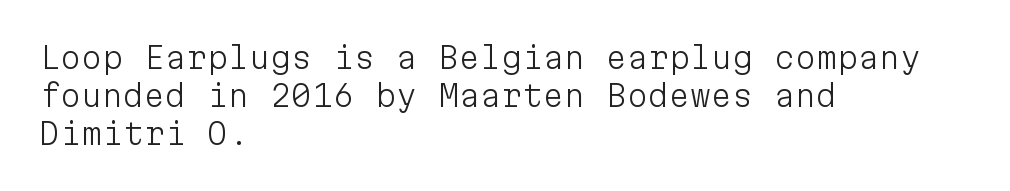
The foot of each line stays bare and open. These lines are set flush left with a ragged right edge. Look at the bottom of the vertical strokes: they stop flat, with no serifs. The rendering uses a moderate line-height, typical for paragraphs. Is the stroke heavy? The answer is a plain regular-or-lighter.
